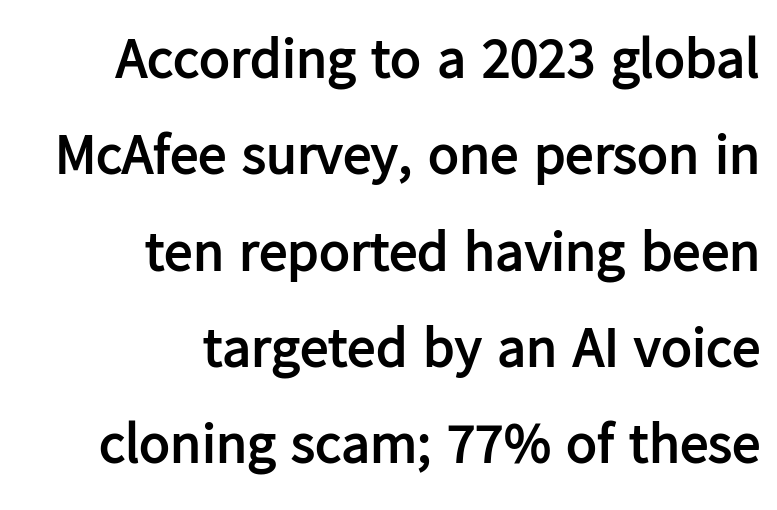
The image shows 57 px semibold sans-serif type, upright; set right-aligned, normal line spacing (1.69x), normal letter spacing, not underlined; low stroke contrast and a medium x-height.
